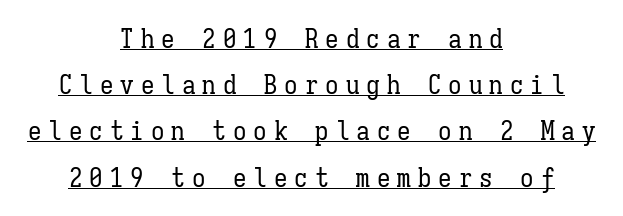
{"italic": "no", "bold": "no", "underline": "yes", "align": "center", "line_spacing_ratio": 1.71, "letter_spacing": "wide", "letter_spacing_em": 0.26, "glyph_px": 27}
